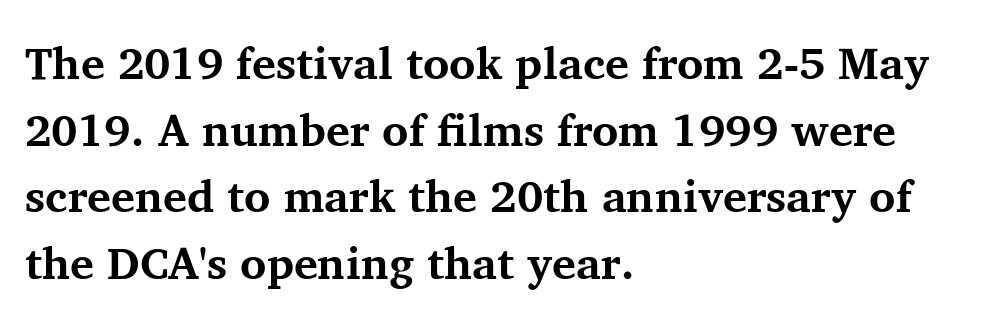
The image shows 45 px bold serif type, upright; set left-aligned, normal line spacing (1.48x), normal letter spacing, not underlined; medium stroke contrast and a medium x-height.
